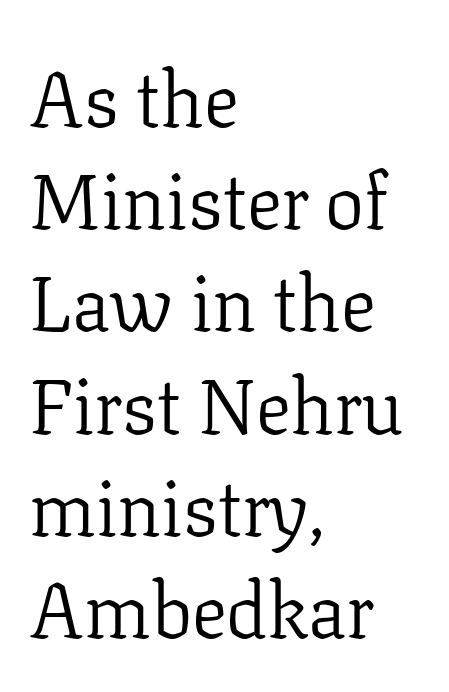
Q: Is the text bold? A: No.
Q: Is the text italic (slanted)? A: No, it is upright.
Q: Is the typeface a serif or a sans-serif typeface? A: Serif.
Q: Is the text underlined? A: No.
Q: How is the paragraph aligned? A: Left-aligned.
Q: Is the spacing between letters normal or unusually wide? A: Normal.
Q: Is the spacing between lines tight, normal or loose? A: Normal.
Q: Width (condensed, normal, or wide)? A: Normal.
Q: Stroke contrast? A: Low.
Q: x-height? A: Medium.
Q: Monospaced? A: No.
